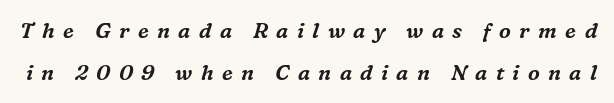
In terms of letterspacing, this is a distinctly airy, spread setting. The space beneath each line is pristine and unruled. Does the leading feel generous? Absolutely, it's lavish. The glyphs look as if they've been sheared to an angle.
